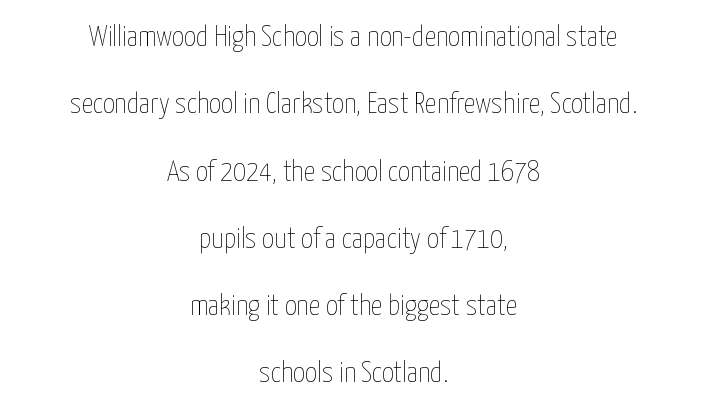
{"italic": "no", "bold": "no", "weight": "thin", "width": "condensed", "stroke_contrast": "low", "x_height": "medium", "monospaced": "no", "underline": "no", "align": "center", "line_spacing": "loose", "line_spacing_ratio": 2.32, "letter_spacing": "normal", "letter_spacing_em": 0.0, "glyph_px": 29}
